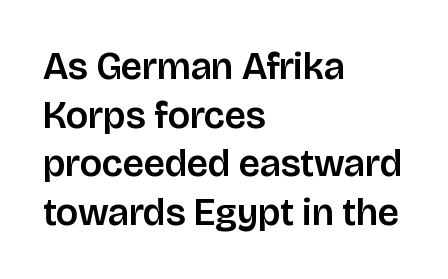
The image shows 38 px sans-serif type, upright; set left-aligned, normal line spacing (1.28x), normal letter spacing, not underlined; low stroke contrast and a large x-height.
